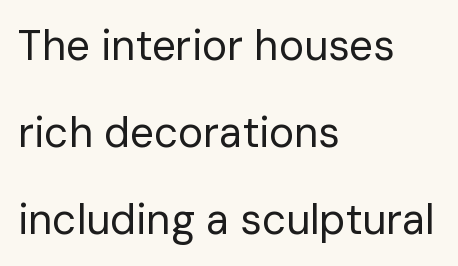
The image shows 42 px regular-weight sans-serif type, upright; set left-aligned, loose line spacing (2.07x), normal letter spacing, not underlined; low stroke contrast and a medium x-height.
